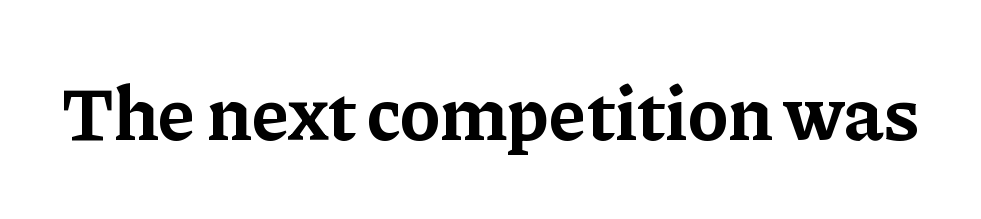
The image shows 76 px bold serif type, upright; set normal letter spacing, not underlined; low stroke contrast and a medium x-height.
